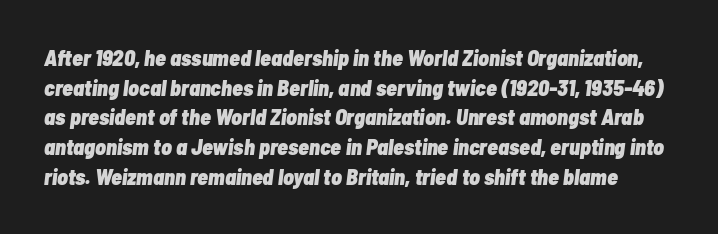
Q: Is the text bold? A: Yes.
Q: Is the text italic (slanted)? A: Yes, it leans right by about 7 degrees.
Q: Is the text underlined? A: No.
Q: Is the spacing between letters normal or unusually wide? A: Normal.
Q: Is the spacing between lines tight, normal or loose? A: Normal.
